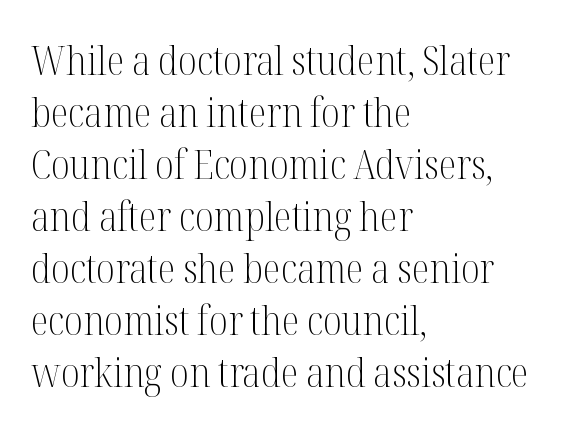
The image shows 41 px light, condensed serif type, upright; set left-aligned, normal line spacing (1.27x), normal letter spacing, not underlined; medium stroke contrast and a medium x-height.
